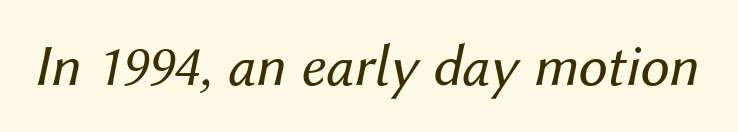
The image shows 59 px regular-weight type, italic (leaning right); set normal letter spacing, not underlined; medium stroke contrast and a medium x-height.
